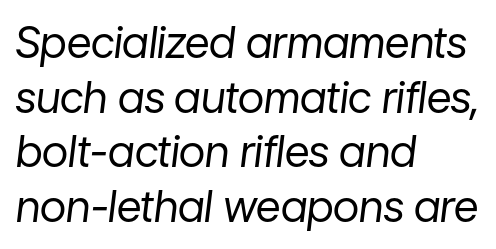
{"italic": "yes", "lean": "right", "slant_degrees": 7, "bold": "no", "weight": "regular", "width": "normal", "stroke_contrast": "low", "x_height": "medium", "monospaced": "no", "underline": "no", "align": "left", "line_spacing": "normal", "line_spacing_ratio": 1.27, "letter_spacing": "normal", "letter_spacing_em": 0.0, "glyph_px": 43}
